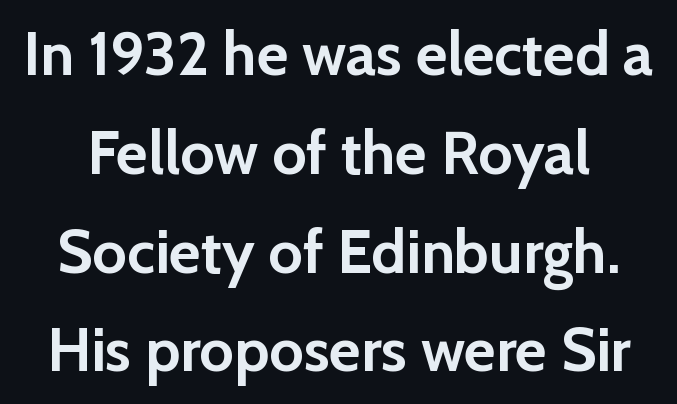
Q: Is the text bold? A: Yes.
Q: Is the text italic (slanted)? A: No, it is upright.
Q: Is the typeface a serif or a sans-serif typeface? A: Sans-serif.
Q: Is the text underlined? A: No.
Q: Is the spacing between letters normal or unusually wide? A: Normal.
Q: Is the spacing between lines tight, normal or loose? A: Normal.
Q: Width (condensed, normal, or wide)? A: Normal.
Q: Stroke contrast? A: Low.
Q: x-height? A: Medium.
Q: Monospaced? A: No.
